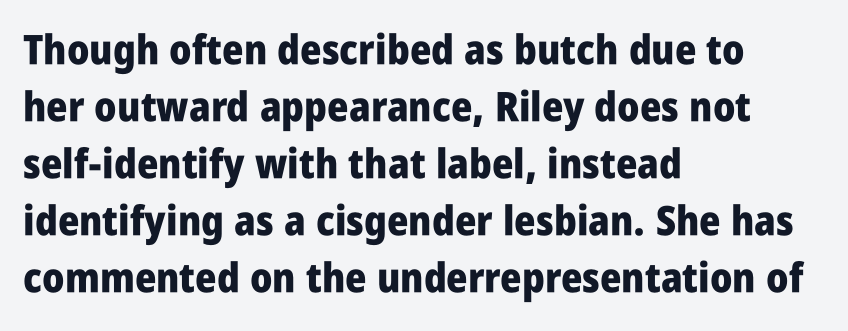
Q: Is the text bold? A: Yes.
Q: Is the text italic (slanted)? A: No, it is upright.
Q: Is the typeface a serif or a sans-serif typeface? A: Sans-serif.
Q: Is the text underlined? A: No.
Q: How is the paragraph aligned? A: Left-aligned.
Q: Is the spacing between letters normal or unusually wide? A: Normal.
Q: Is the spacing between lines tight, normal or loose? A: Normal.
Q: Width (condensed, normal, or wide)? A: Condensed.
Q: Stroke contrast? A: Low.
Q: x-height? A: Large.
Q: Monospaced? A: No.
